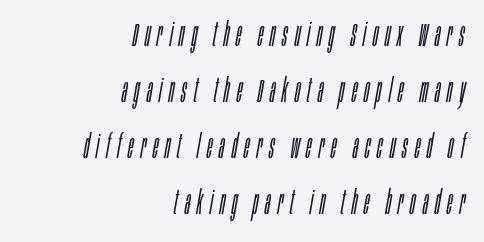
{"italic": "yes", "lean": "right", "slant_degrees": 10, "bold": "no", "weight": "light", "width": "condensed", "stroke_contrast": "low", "x_height": "large", "monospaced": "no", "underline": "no", "align": "right", "line_spacing": "normal", "line_spacing_ratio": 1.7, "letter_spacing": "wide", "letter_spacing_em": 0.21, "glyph_px": 33}
